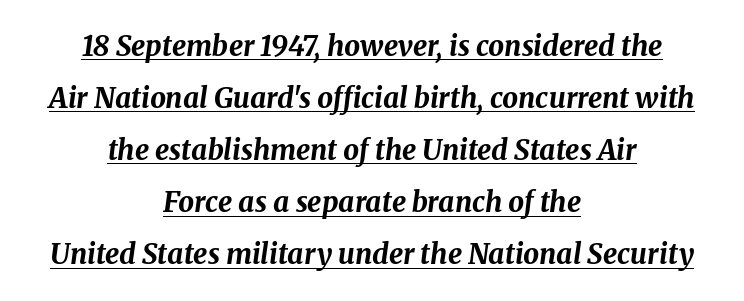
The image shows 28 px bold type, italic (leaning right); set centered, line spacing 1.86x, normal letter spacing, underlined; medium stroke contrast and a medium x-height.
